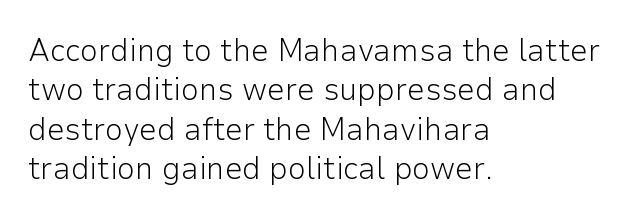
The image shows 32 px light sans-serif type, upright; set left-aligned, line spacing 1.23x, normal letter spacing, not underlined; low stroke contrast and a medium x-height.
